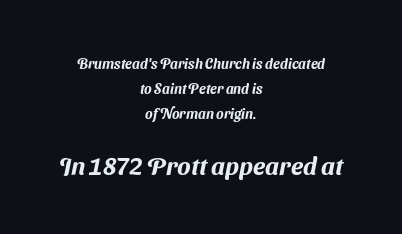
The image shows 25 px text type; set centered, line spacing 1.78x, normal letter spacing, not underlined; the second (bottom) block is 1.79x larger.
